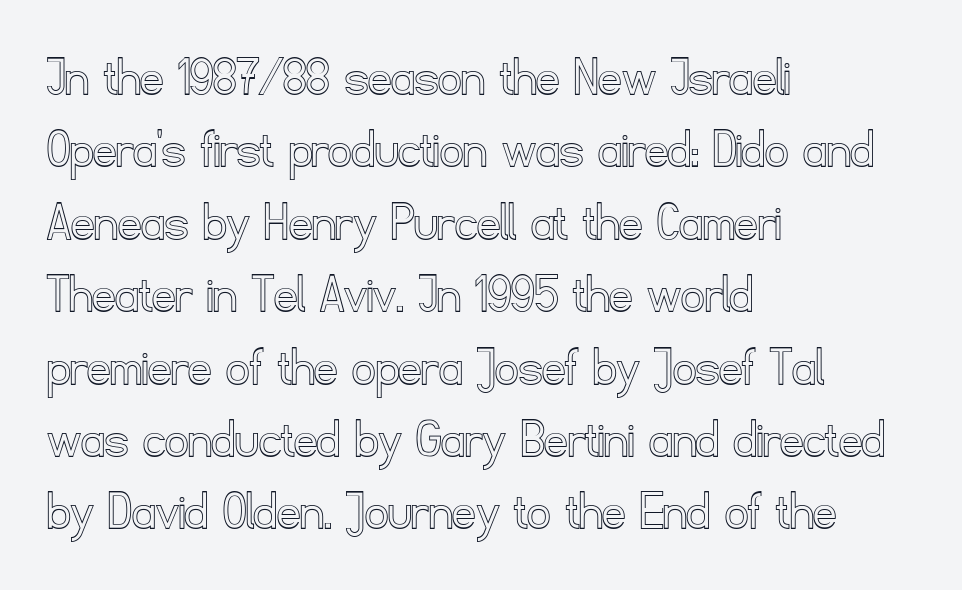
Q: Is the text italic (slanted)? A: No, it is upright.
Q: Is the text underlined? A: No.
Q: How is the paragraph aligned? A: Left-aligned.
Q: Is the spacing between letters normal or unusually wide? A: Normal.
Q: Is the spacing between lines tight, normal or loose? A: Normal.
Q: Width (condensed, normal, or wide)? A: Normal.
Q: x-height? A: Small.
Q: Monospaced? A: No.
